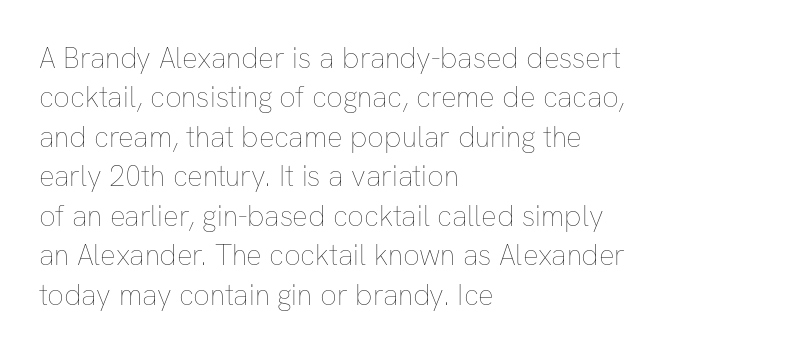
The image shows 29 px thin type, upright; set left-aligned, normal line spacing (1.36x), normal letter spacing, not underlined; low stroke contrast and a medium x-height.
